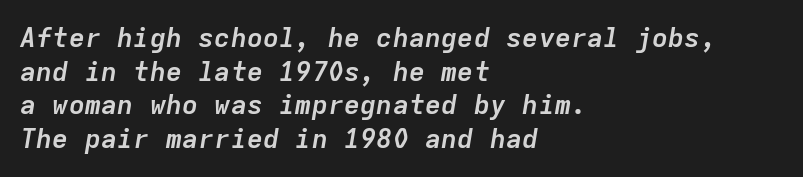
The type is set solid horizontally, with unmodified tracking. Leading: standard. Weight: bold. A typesetter would mark this as italic. The lines are quadded left.
